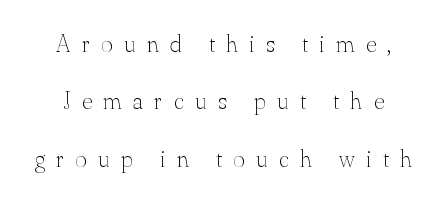
Characters follow at a spacing far wider than the type designer built in. Is the stroke heavy? The answer is a plain regular-or-lighter. Has an underline been added? It has not. Vertical strokes here are truly vertical. Summary of vertical rhythm: relaxed, with wide interline spacing.
